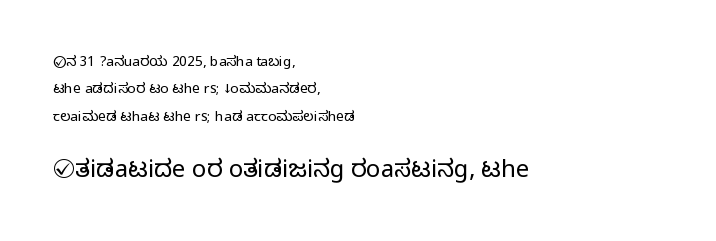
The type sits square on the baseline with zero lean. How would I describe the line gaps? Wide and relaxed. The zone under the glyphs is completely vacant. Which of the two is more prominent by size? The second, at the bottom. Which margin do the lines hug? The left one — the right edge is uneven.
